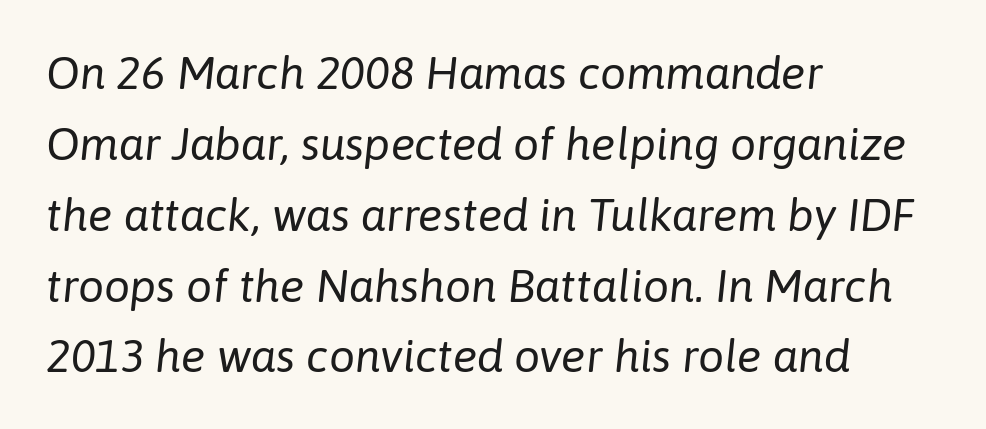
Q: Is the text bold? A: No.
Q: Is the text italic (slanted)? A: Yes, it leans right by about 6 degrees.
Q: Is the text underlined? A: No.
Q: How is the paragraph aligned? A: Left-aligned.
Q: Is the spacing between letters normal or unusually wide? A: Normal.
Q: Is the spacing between lines tight, normal or loose? A: Normal.
Q: Width (condensed, normal, or wide)? A: Normal.
Q: Stroke contrast? A: Low.
Q: x-height? A: Medium.
Q: Monospaced? A: No.
